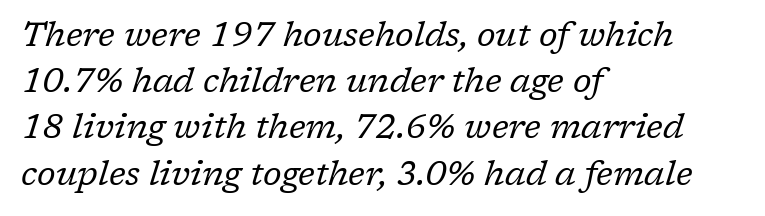
The face used here is proportionally spaced, like ordinary book or web type. The letters sit at their default tracking, neither squeezed nor spread. Stem width sits at or under what a default text font uses. The text was rendered using a seriffed face with decorative stroke endings.
